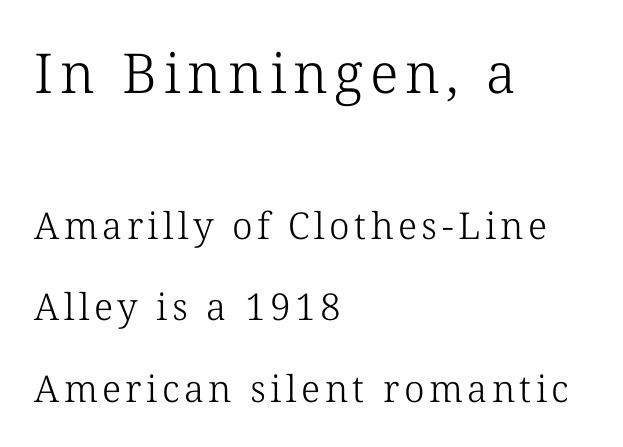
{"serif": "yes", "italic": "no", "bold": "no", "weight": "light", "width": "normal", "stroke_contrast": "low", "x_height": "medium", "monospaced": "no", "underline": "no", "align": "left", "line_spacing": "loose", "line_spacing_ratio": 2.2, "larger_block": "first", "size_ratio": 1.49, "glyph_px": 55}
